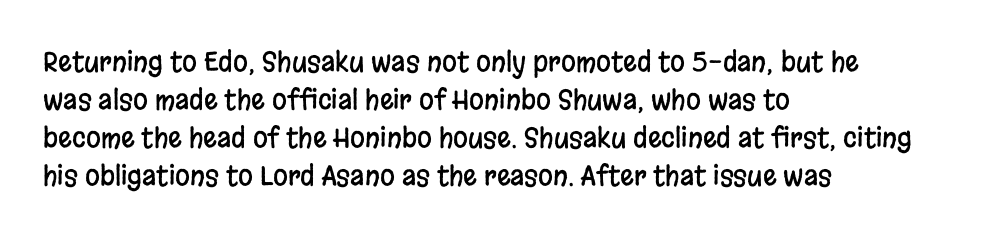
Every stem runs plumb, perpendicular to the baseline. No extra tracking has been applied to these lines. Students, observe: this is what conventionally led text looks like. The rendering anchors every line to the left-hand side. Just letters on the line, the space beneath them empty.
